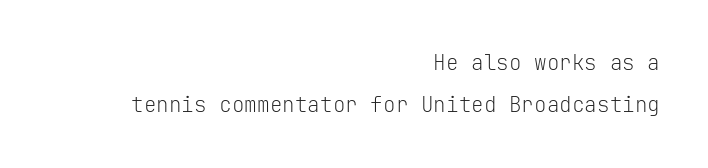
Q: Is the text bold? A: No.
Q: Is the text italic (slanted)? A: No, it is upright.
Q: Is the text underlined? A: No.
Q: How is the paragraph aligned? A: Right-aligned.
Q: Is the spacing between letters normal or unusually wide? A: Normal.
Q: Is the spacing between lines tight, normal or loose? A: Loose.
